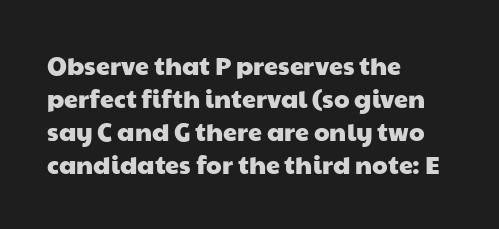
Short and long lines alike share a common starting point at left. Vertically, the passage feels balanced, rows spaced as you'd expect. Words appear dense and cohesive because spacing is normal. Quick note: underline off.
